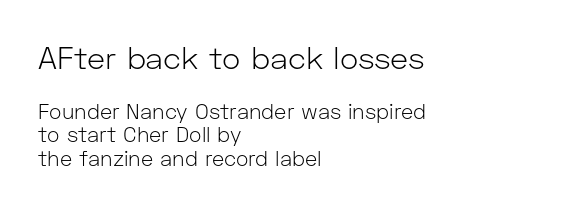
The image shows 31 px light sans-serif type, upright; set left-aligned, tight line spacing (1.12x), normal letter spacing, not underlined; the first (top) block is 1.48x larger; low stroke contrast and a medium x-height.
